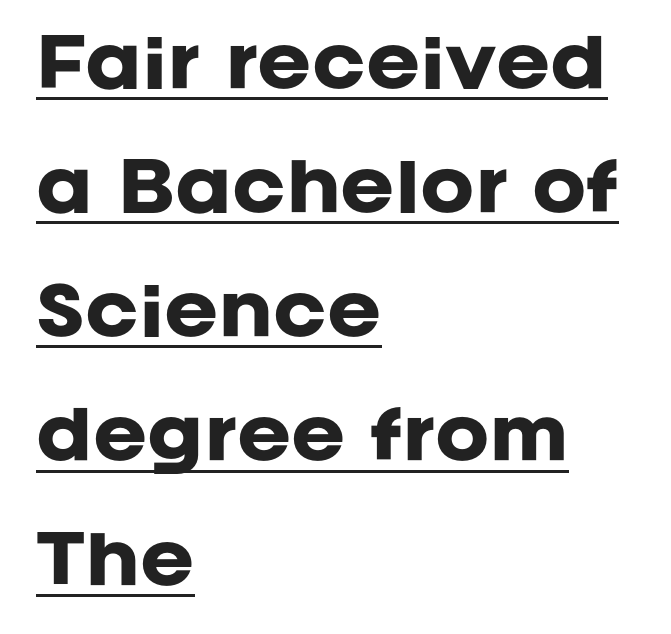
The image shows 65 px heavy sans-serif type, upright; set left-aligned, loose line spacing (1.91x), normal letter spacing, underlined; low stroke contrast and a large x-height.
